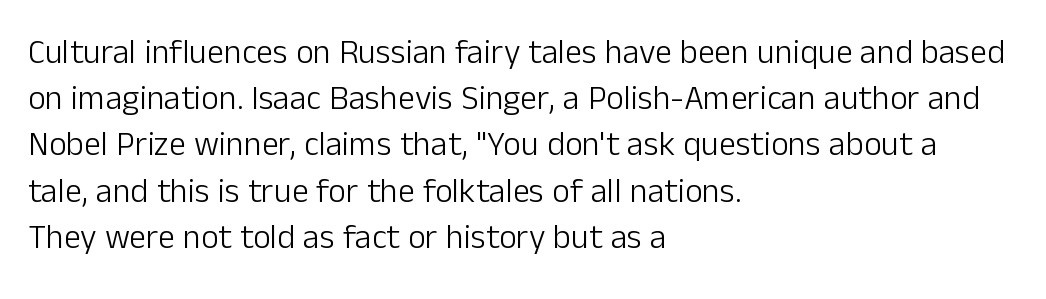
Here the designer chose a conventional face with non-uniform glyph widths. Compared with typical body copy, the letter spacing here is the same. Visually the block forms a straight wall on the left and a jagged coastline on the right. This sample keeps an unexceptional amount of space between lines. Stems here are at most as thick as an everyday book face.
